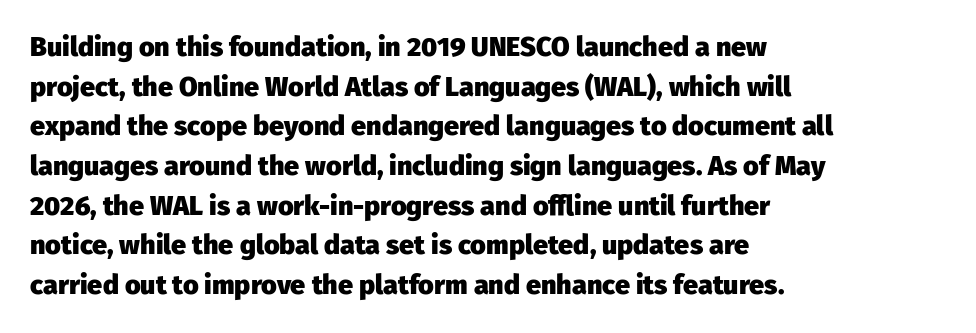
The image shows 27 px bold type, upright; set left-aligned, normal line spacing (1.47x), normal letter spacing, not underlined.
